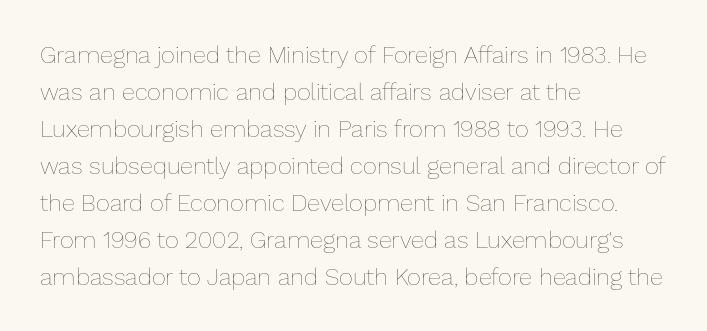
{"italic": "no", "bold": "no", "underline": "no", "align": "left", "line_spacing": "normal", "line_spacing_ratio": 1.54, "letter_spacing": "normal", "letter_spacing_em": 0.0, "glyph_px": 24}
